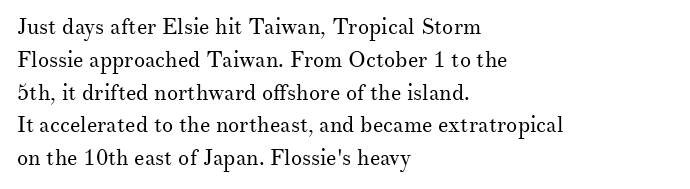
{"italic": "no", "bold": "no", "underline": "no", "align": "left", "line_spacing": "normal", "line_spacing_ratio": 1.49, "letter_spacing": "normal", "letter_spacing_em": 0.0, "glyph_px": 22}
